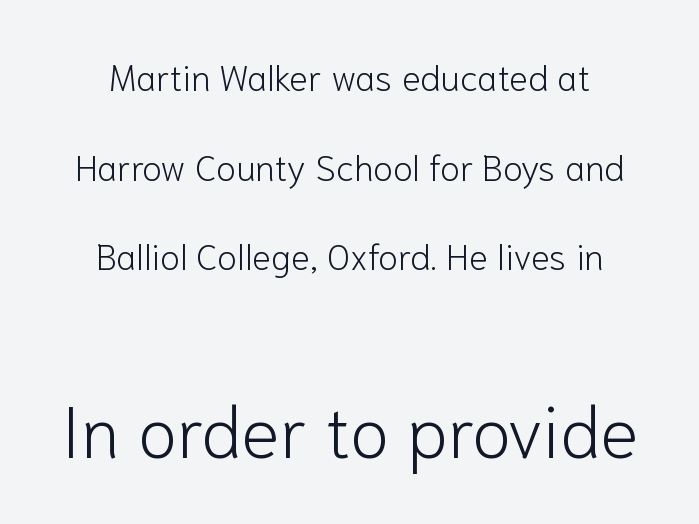
{"serif": "no", "italic": "no", "bold": "no", "weight": "light", "width": "normal", "stroke_contrast": "low", "x_height": "medium", "monospaced": "no", "underline": "no", "line_spacing": "loose", "line_spacing_ratio": 2.49, "letter_spacing": "normal", "letter_spacing_em": 0.0, "larger_block": "second", "size_ratio": 2.0, "glyph_px": 72}
